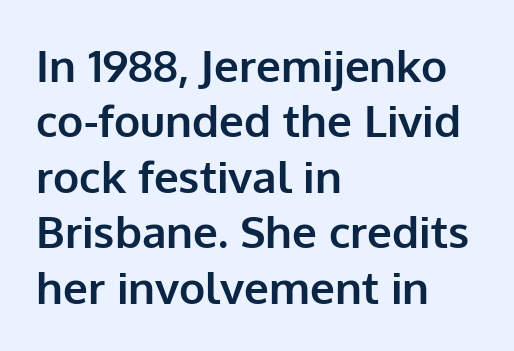
Q: Is the text bold? A: Yes.
Q: Is the text italic (slanted)? A: No, it is upright.
Q: Is the typeface a serif or a sans-serif typeface? A: Sans-serif.
Q: Is the text underlined? A: No.
Q: How is the paragraph aligned? A: Left-aligned.
Q: Is the spacing between letters normal or unusually wide? A: Normal.
Q: Is the spacing between lines tight, normal or loose? A: Normal.
Q: Width (condensed, normal, or wide)? A: Normal.
Q: Stroke contrast? A: Low.
Q: x-height? A: Medium.
Q: Monospaced? A: No.
